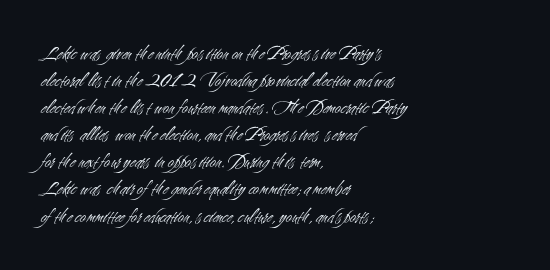
{"bold": "no", "underline": "no", "align": "left", "line_spacing": "normal", "line_spacing_ratio": 1.29, "letter_spacing": "normal", "letter_spacing_em": 0.0, "glyph_px": 21}
